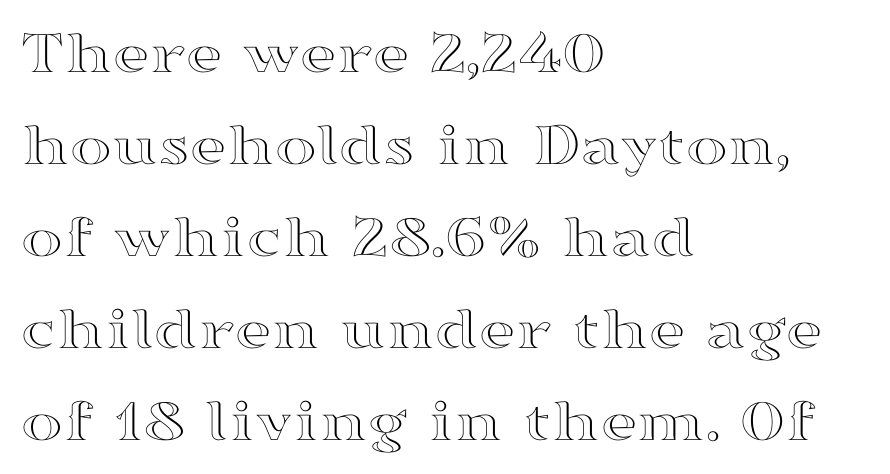
Q: Is the text italic (slanted)? A: No, it is upright.
Q: Is the text underlined? A: No.
Q: How is the paragraph aligned? A: Left-aligned.
Q: Is the spacing between letters normal or unusually wide? A: Normal.
Q: Is the spacing between lines tight, normal or loose? A: Normal.
Q: Width (condensed, normal, or wide)? A: Wide.
Q: x-height? A: Medium.
Q: Monospaced? A: No.
